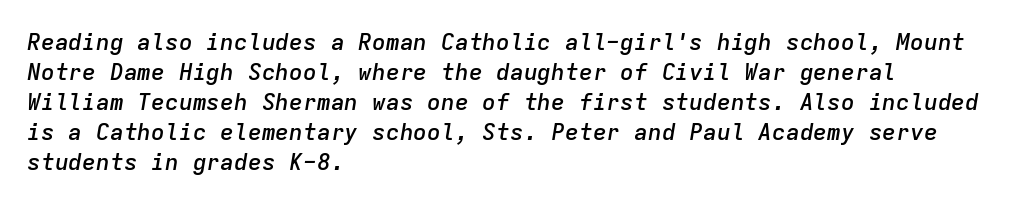
The typesetter chose a ragged-right arrangement here. Normally led — the rows are evenly, conventionally spaced. There is no visible air inserted between adjacent glyphs. Moderately thickened strokes mark this as semibold type.
